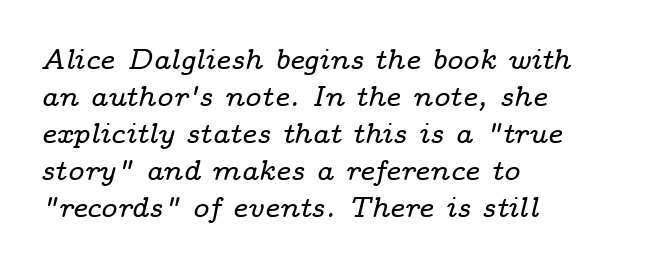
The image shows 28 px wide serif type, italic (leaning right); set left-aligned, normal line spacing (1.32x), normal letter spacing, not underlined; low stroke contrast and a medium x-height.
